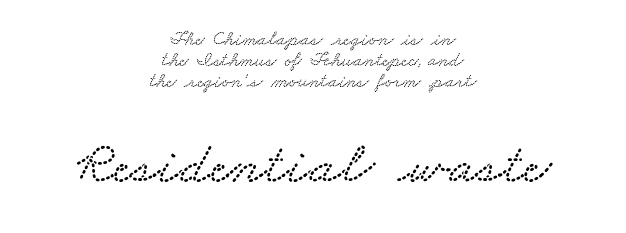
The image shows 60 px wide type; set centered, tight line spacing (1.04x), normal letter spacing, not underlined; the second (bottom) block is 3.0x larger; low stroke contrast and a small x-height.
